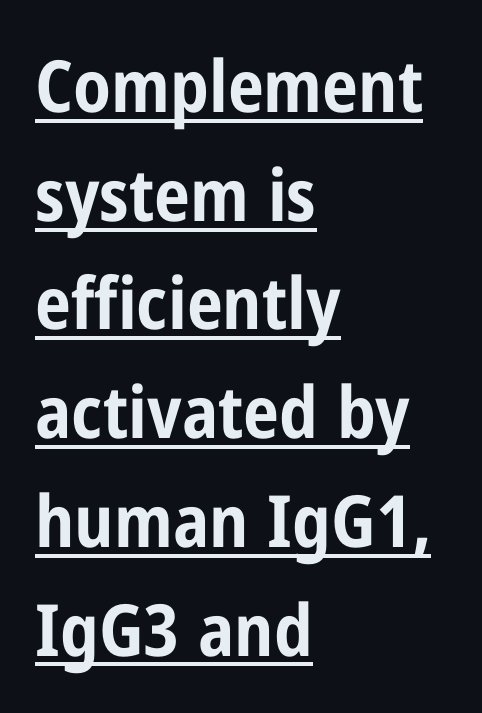
These characters rest on top of a visible drawn line. Character widths vary here, with narrow letters taking less room than wide ones. The ragged edge is on the right, which tells us the setting is flush left. Each glyph is drawn with heavy, bold strokes.
